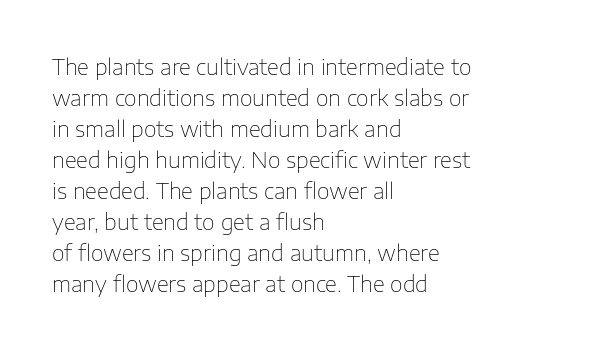
The image shows 22 px text type, upright; set left-aligned, normal line spacing (1.41x), normal letter spacing, not underlined.
